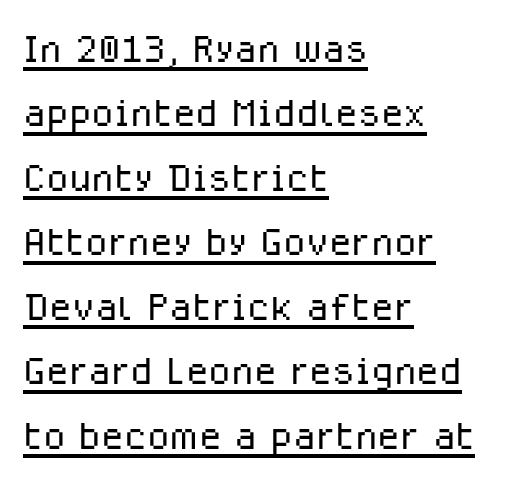
The image shows 52 px light sans-serif type, upright; set left-aligned, line spacing 1.24x, normal letter spacing, underlined; low stroke contrast and a medium x-height.
